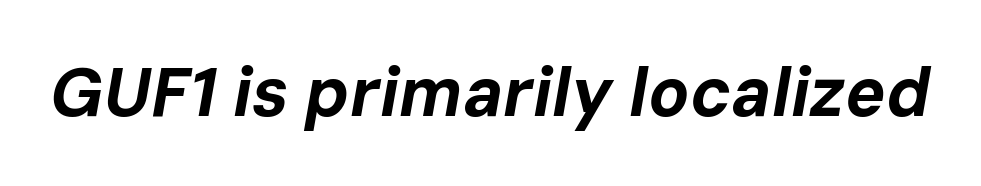
Q: Is the text bold? A: Yes.
Q: Is the text italic (slanted)? A: Yes, it leans right by about 10 degrees.
Q: Is the text underlined? A: No.
Q: Is the spacing between letters normal or unusually wide? A: Normal.
Q: Width (condensed, normal, or wide)? A: Normal.
Q: Stroke contrast? A: Low.
Q: x-height? A: Medium.
Q: Monospaced? A: No.
